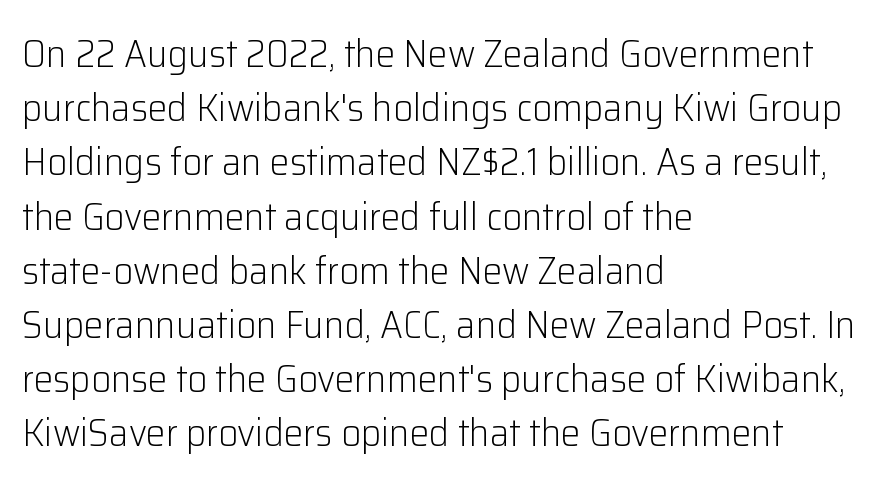
{"serif": "no", "italic": "no", "bold": "no", "weight": "light", "width": "normal", "stroke_contrast": "low", "x_height": "medium", "monospaced": "no", "underline": "no", "align": "left", "line_spacing": "normal", "line_spacing_ratio": 1.39, "letter_spacing": "normal", "letter_spacing_em": 0.0, "glyph_px": 39}
